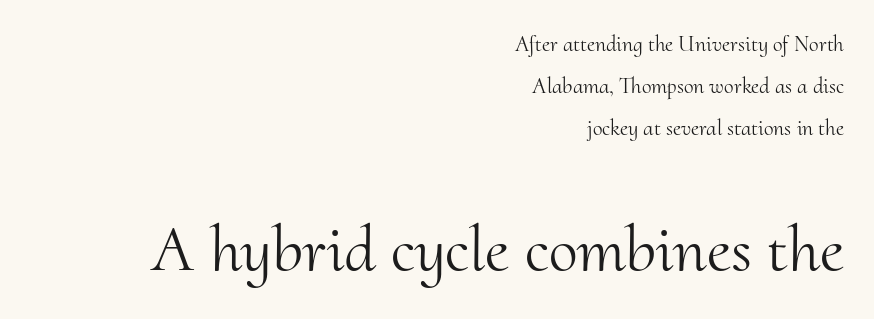
Q: Is the text bold? A: No.
Q: Is the text italic (slanted)? A: No, it is upright.
Q: Is the typeface a serif or a sans-serif typeface? A: Serif.
Q: Is the text underlined? A: No.
Q: How is the paragraph aligned? A: Right-aligned.
Q: Is the spacing between letters normal or unusually wide? A: Normal.
Q: Is the spacing between lines tight, normal or loose? A: Loose.
Q: Which block of text is set in a larger size, the first (top) or the second (bottom)? A: The second (bottom) one.
Q: Width (condensed, normal, or wide)? A: Normal.
Q: Stroke contrast? A: Medium.
Q: x-height? A: Small.
Q: Monospaced? A: No.
